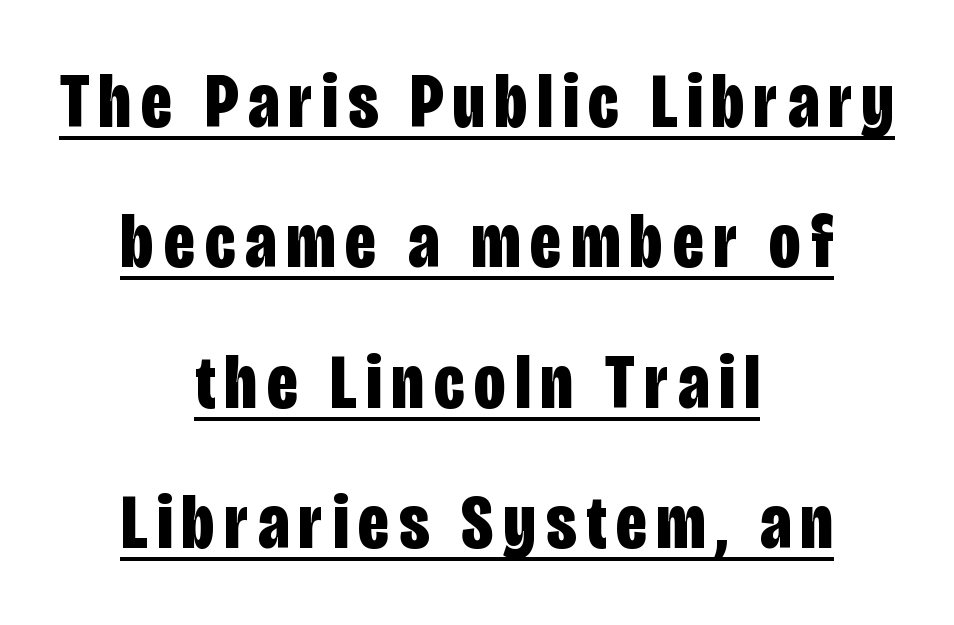
{"serif": "no", "italic": "no", "bold": "yes", "weight": "bold", "width": "condensed", "stroke_contrast": "low", "x_height": "large", "monospaced": "no", "underline": "yes", "align": "center", "line_spacing_ratio": 1.8, "glyph_px": 78}
